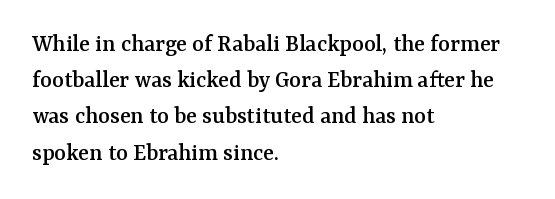
The image shows 25 px text type, upright; set left-aligned, normal line spacing (1.45x), normal letter spacing, not underlined.
